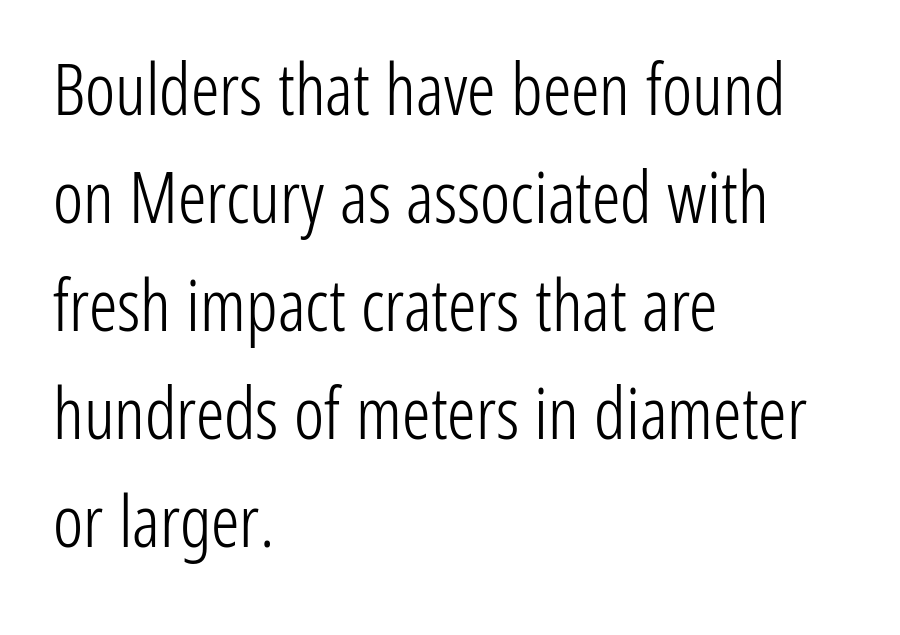
Q: Is the text bold? A: No.
Q: Is the text italic (slanted)? A: No, it is upright.
Q: Is the typeface a serif or a sans-serif typeface? A: Sans-serif.
Q: Is the text underlined? A: No.
Q: How is the paragraph aligned? A: Left-aligned.
Q: Is the spacing between letters normal or unusually wide? A: Normal.
Q: Is the spacing between lines tight, normal or loose? A: Normal.
Q: Width (condensed, normal, or wide)? A: Condensed.
Q: Stroke contrast? A: Low.
Q: x-height? A: Medium.
Q: Monospaced? A: No.
